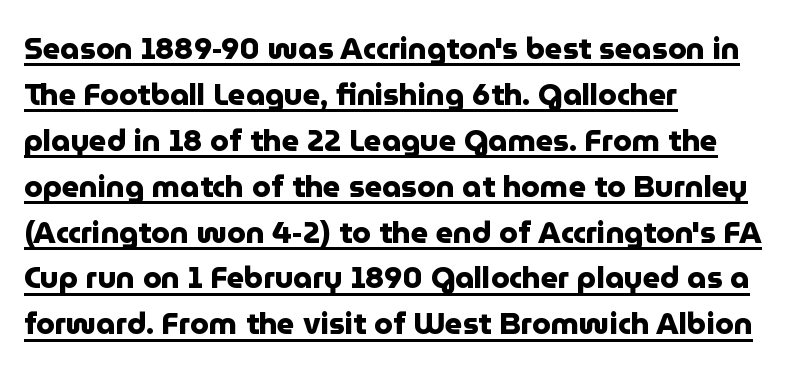
Q: Is the text bold? A: Yes.
Q: Is the text italic (slanted)? A: No, it is upright.
Q: Is the typeface a serif or a sans-serif typeface? A: Sans-serif.
Q: Is the text underlined? A: Yes.
Q: How is the paragraph aligned? A: Left-aligned.
Q: Is the spacing between letters normal or unusually wide? A: Normal.
Q: Is the spacing between lines tight, normal or loose? A: Normal.
Q: Width (condensed, normal, or wide)? A: Normal.
Q: Stroke contrast? A: Low.
Q: x-height? A: Medium.
Q: Monospaced? A: No.
